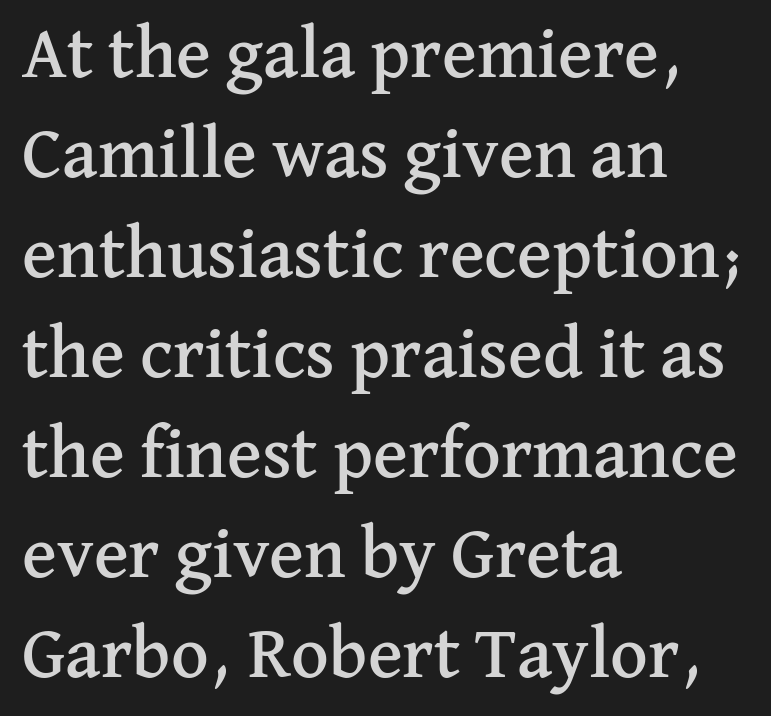
{"serif": "yes", "italic": "no", "width": "normal", "stroke_contrast": "medium", "x_height": "medium", "monospaced": "no", "underline": "no", "align": "left", "line_spacing": "normal", "line_spacing_ratio": 1.37, "letter_spacing": "normal", "letter_spacing_em": 0.0, "glyph_px": 73}
